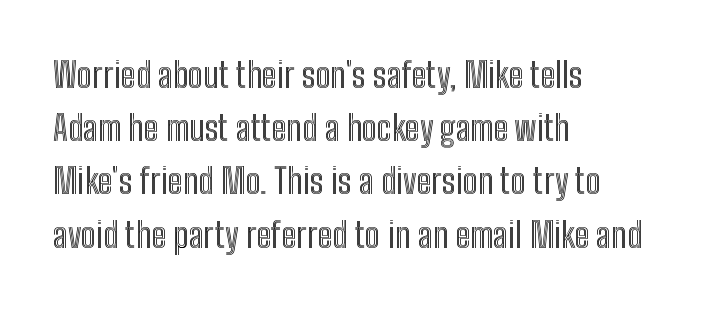
{"italic": "no", "width": "condensed", "x_height": "medium", "monospaced": "no", "underline": "no", "align": "left", "line_spacing": "normal", "line_spacing_ratio": 1.52, "letter_spacing": "normal", "letter_spacing_em": 0.0, "glyph_px": 35}
